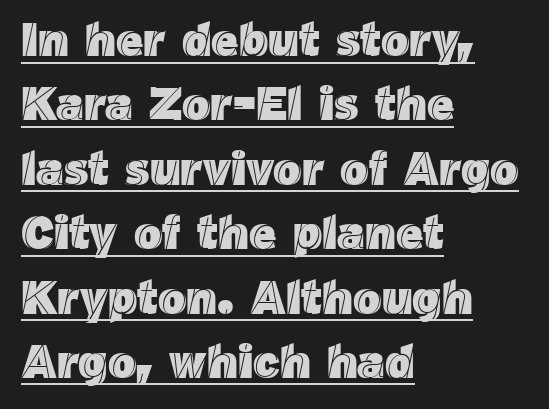
Check the space under the baseline: a stroke is drawn there. These lines sit exactly where default settings would place them. Horizontally, the lines are justified to the leading edge only. Character widths vary here, with narrow letters taking less room than wide ones.
